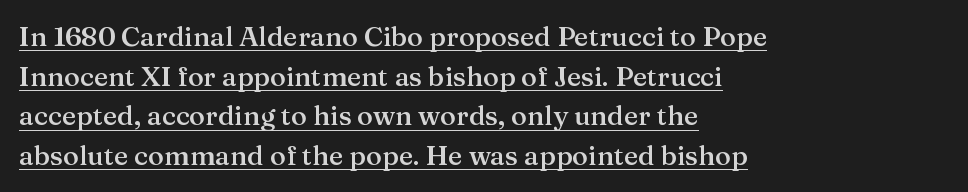
The image shows 27 px text type, upright; set left-aligned, normal line spacing (1.47x), normal letter spacing, underlined.
